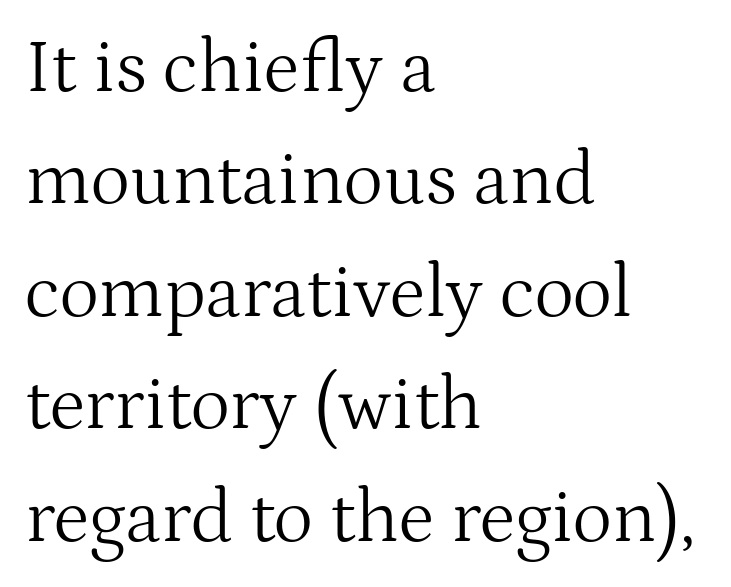
Q: Is the text bold? A: No.
Q: Is the text italic (slanted)? A: No, it is upright.
Q: Is the typeface a serif or a sans-serif typeface? A: Serif.
Q: Is the text underlined? A: No.
Q: How is the paragraph aligned? A: Left-aligned.
Q: Is the spacing between letters normal or unusually wide? A: Normal.
Q: Is the spacing between lines tight, normal or loose? A: Normal.
Q: Width (condensed, normal, or wide)? A: Normal.
Q: Stroke contrast? A: Medium.
Q: x-height? A: Medium.
Q: Monospaced? A: No.
